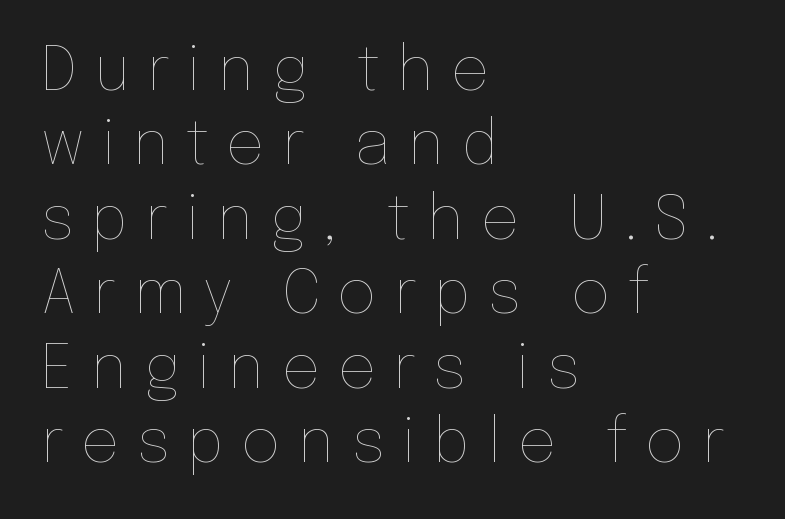
The image shows 61 px thin type, upright; set left-aligned, line spacing 1.22x, unusually wide letter spacing (+0.28 em), not underlined; low stroke contrast and a medium x-height.
